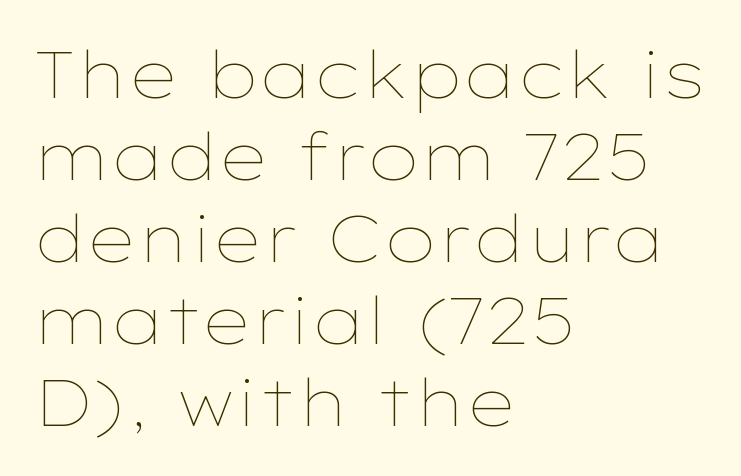
The image shows 65 px thin, wide type, upright; set left-aligned, normal line spacing (1.26x), normal letter spacing, not underlined; low stroke contrast and a medium x-height.
